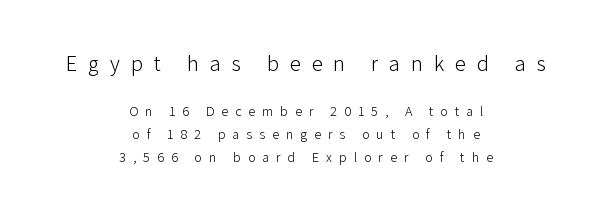
The image shows 22 px text type, upright; set centered, normal line spacing (1.62x), unusually wide letter spacing (+0.5 em), not underlined; the first (top) block is 1.57x larger.
